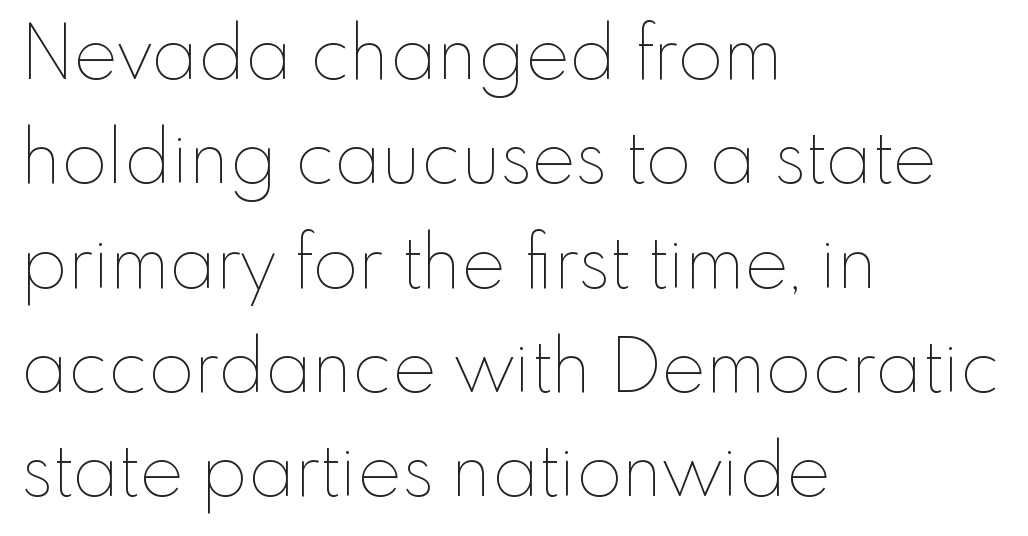
The image shows 74 px thin type, upright; set left-aligned, normal line spacing (1.41x), normal letter spacing, not underlined; low stroke contrast and a small x-height.
